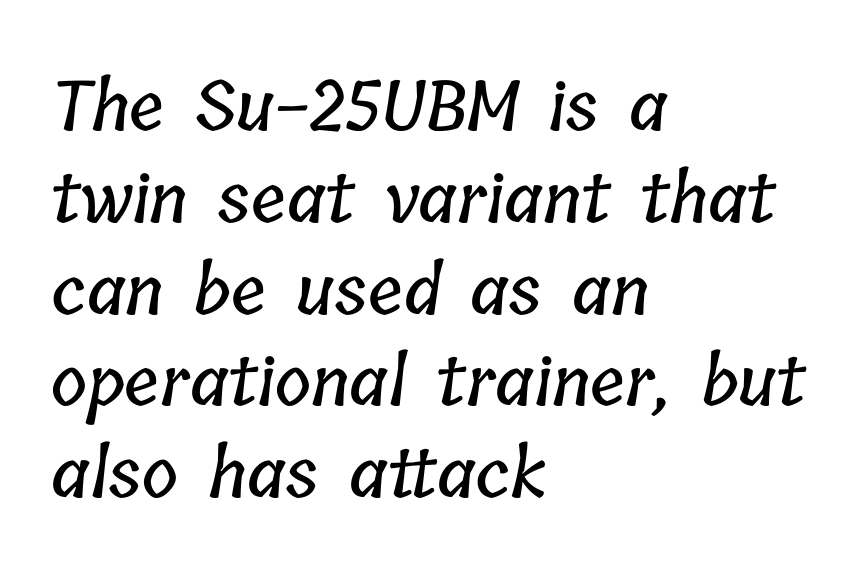
{"width": "condensed", "stroke_contrast": "low", "x_height": "medium", "monospaced": "no", "underline": "no", "align": "left", "line_spacing": "normal", "line_spacing_ratio": 1.33, "letter_spacing": "normal", "letter_spacing_em": 0.0, "glyph_px": 69}
